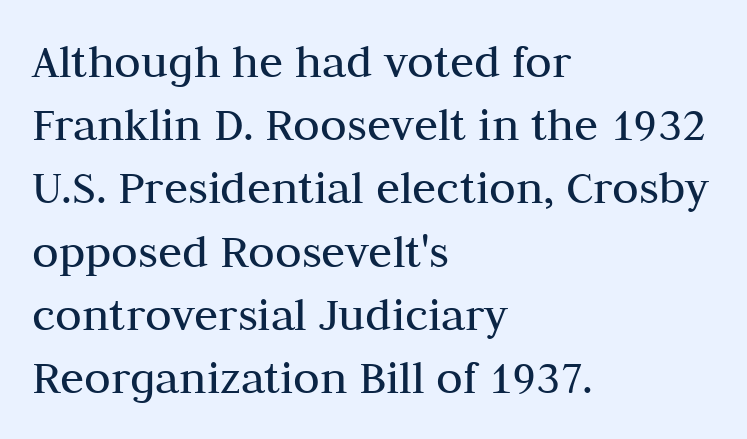
The face used here is proportionally spaced, like ordinary book or web type. Caption: multi-line text, flush left, ragged right. The lines sit at an ordinary, default distance from one another. These lines keep a tight, regular rhythm from letter to letter. Letters have the restrained weight of plain body copy at most. In terms of posture, this sample is upright.
